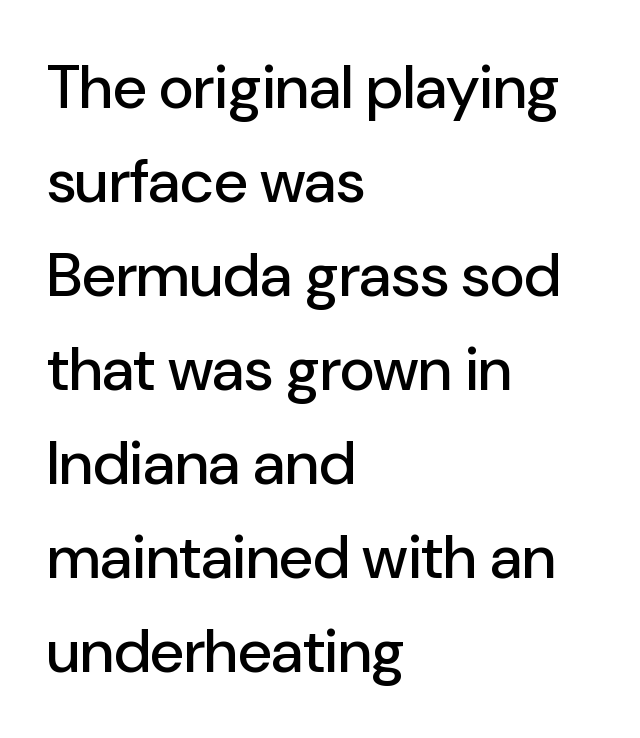
The image shows 61 px sans-serif type, upright; set left-aligned, normal line spacing (1.54x), normal letter spacing, not underlined; low stroke contrast and a medium x-height.
